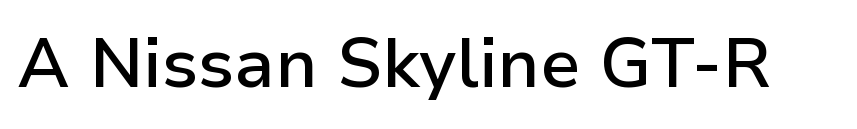
{"serif": "no", "italic": "no", "bold": "semi", "weight": "semibold", "width": "normal", "stroke_contrast": "low", "x_height": "medium", "monospaced": "no", "underline": "no", "letter_spacing": "normal", "letter_spacing_em": 0.0, "glyph_px": 69}
